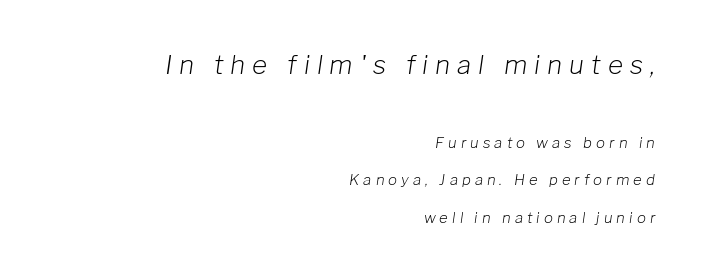
Widely set lines give the paragraph a tall, airy silhouette. The rendering applies a slant to the glyphs. Lines of text with bare space underneath. The gaps between neighbouring characters are conspicuously large. Summary of weight: not heavy and not bold.
